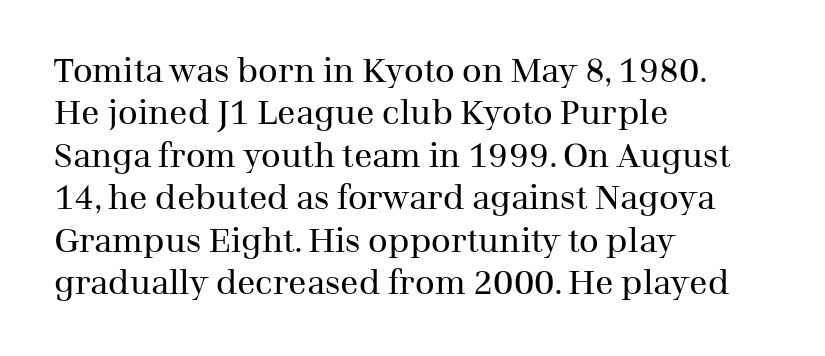
{"serif": "yes", "italic": "no", "bold": "no", "weight": "regular", "width": "normal", "stroke_contrast": "medium", "x_height": "medium", "monospaced": "no", "underline": "no", "align": "left", "line_spacing": "normal", "line_spacing_ratio": 1.25, "letter_spacing": "normal", "letter_spacing_em": 0.0, "glyph_px": 34}
